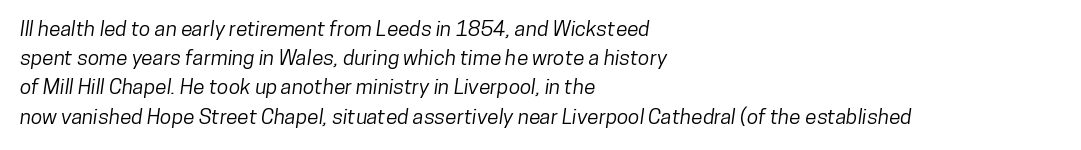
{"underline": "no", "align": "left", "line_spacing": "normal", "line_spacing_ratio": 1.39, "letter_spacing": "normal", "letter_spacing_em": 0.0, "glyph_px": 21}
